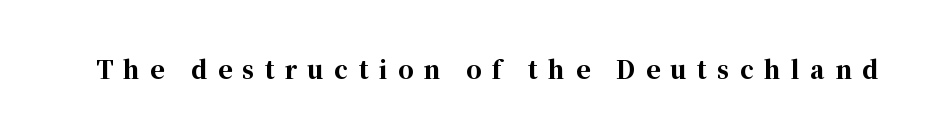
Descenders hang freely into open space. These words are printed bold, with thick strokes throughout. When letters stand straight like this, we call the style roman or upright. Observe the wide spacing: letters keep a clear distance from each other.
